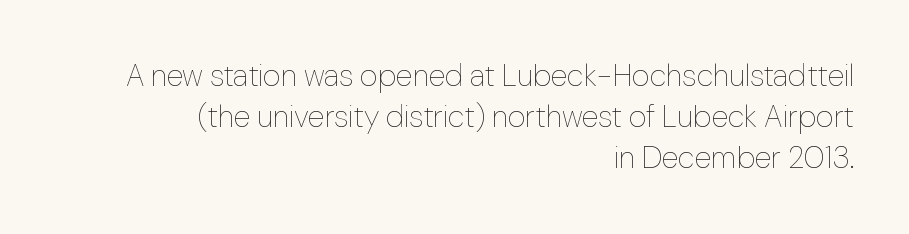
This rendering uses right alignment, leaving the left contour irregular. Weight: in the light-to-regular range. If you drew a line through each stem, it would be perfectly vertical. Note the varied advance widths — an 'i' is clearly narrower than an 'm'. Here the glyphs are tracked normally, forming tight word shapes. Letters rest on an invisible, unmarked baseline.
